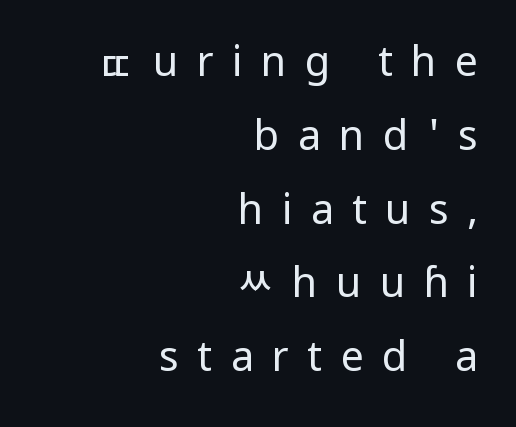
Q: Is the text bold? A: No.
Q: Is the text italic (slanted)? A: No, it is upright.
Q: Is the typeface a serif or a sans-serif typeface? A: Sans-serif.
Q: Is the text underlined? A: No.
Q: How is the paragraph aligned? A: Right-aligned.
Q: Is the spacing between letters normal or unusually wide? A: Unusually wide.
Q: Width (condensed, normal, or wide)? A: Condensed.
Q: Stroke contrast? A: Low.
Q: x-height? A: Large.
Q: Monospaced? A: No.
